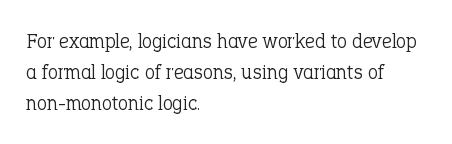
{"italic": "no", "bold": "no", "underline": "no", "align": "left", "line_spacing": "normal", "line_spacing_ratio": 1.48, "letter_spacing": "normal", "letter_spacing_em": 0.0, "glyph_px": 21}
